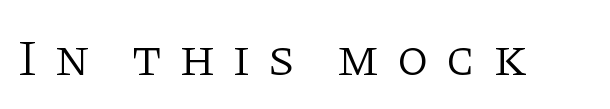
Q: Is the text bold? A: No.
Q: Is the text italic (slanted)? A: No, it is upright.
Q: Is the typeface a serif or a sans-serif typeface? A: Serif.
Q: Is the text underlined? A: No.
Q: Is the spacing between letters normal or unusually wide? A: Unusually wide.
Q: Width (condensed, normal, or wide)? A: Normal.
Q: Stroke contrast? A: Low.
Q: x-height? A: Large.
Q: Monospaced? A: No.
